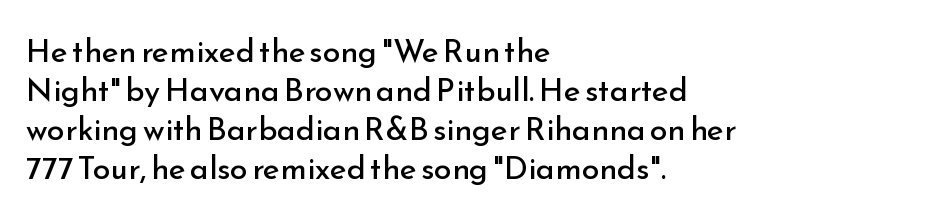
Q: Is the text bold? A: No.
Q: Is the text italic (slanted)? A: No, it is upright.
Q: Is the typeface a serif or a sans-serif typeface? A: Sans-serif.
Q: Is the text underlined? A: No.
Q: How is the paragraph aligned? A: Left-aligned.
Q: Is the spacing between letters normal or unusually wide? A: Normal.
Q: Width (condensed, normal, or wide)? A: Normal.
Q: Stroke contrast? A: Low.
Q: x-height? A: Small.
Q: Monospaced? A: No.
